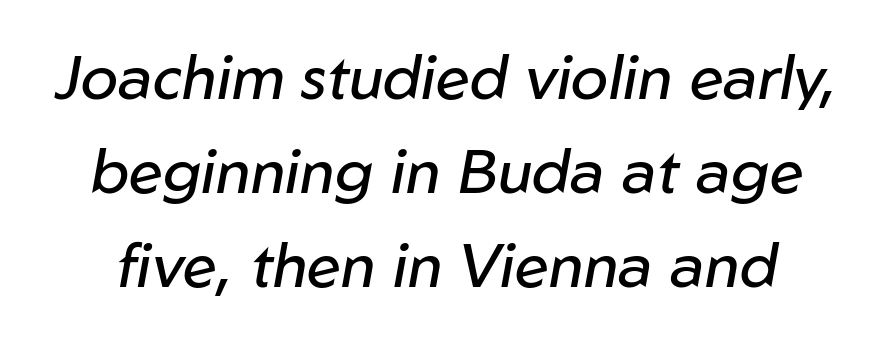
The image shows 62 px regular-weight type, italic (leaning right); set normal line spacing (1.52x), normal letter spacing, not underlined; low stroke contrast and a medium x-height.
